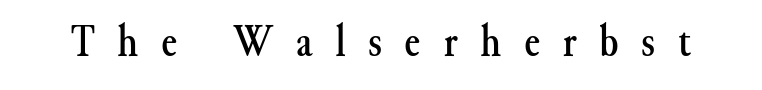
The image shows 47 px serif type, upright; set unusually wide letter spacing (+0.48 em), not underlined; medium stroke contrast and a small x-height.
